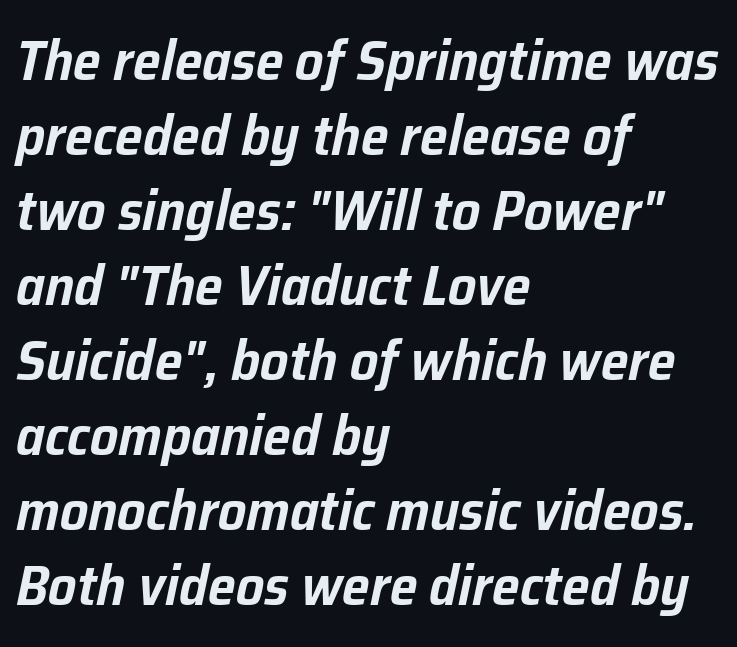
{"italic": "yes", "lean": "right", "slant_degrees": 12, "width": "normal", "stroke_contrast": "low", "x_height": "medium", "monospaced": "no", "underline": "no", "align": "left", "line_spacing": "normal", "line_spacing_ratio": 1.34, "letter_spacing": "normal", "letter_spacing_em": 0.0, "glyph_px": 56}
